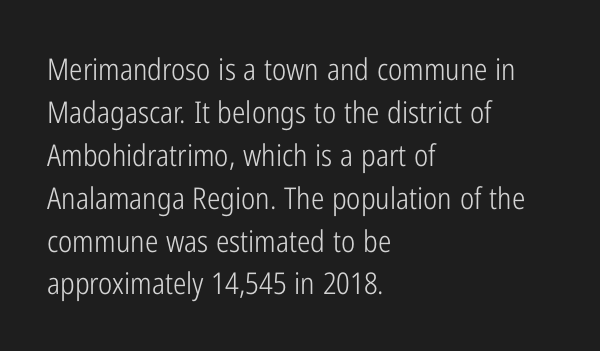
Looks like regular typesetting: each glyph gets only the width it needs. Ordinary non-slanted type is in use. What stands out about the letter spacing? Nothing — it is the standard amount. On a weight scale, this lands at 450 or below. Nobody drew a line under any word here. This block has exactly the height ordinary leading produces.
